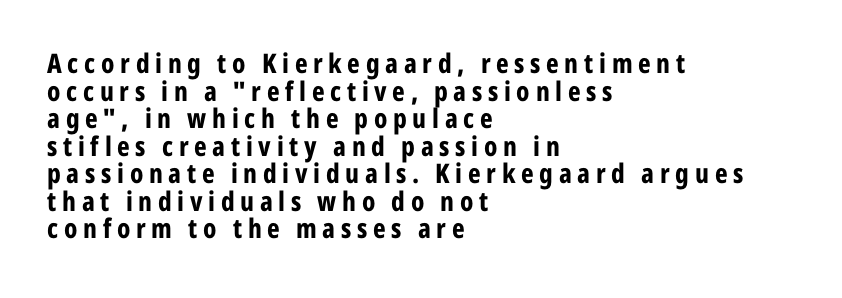
{"italic": "no", "bold": "yes", "underline": "no", "align": "left", "line_spacing": "tight", "line_spacing_ratio": 1.02, "letter_spacing": "wide", "letter_spacing_em": 0.21, "glyph_px": 27}
